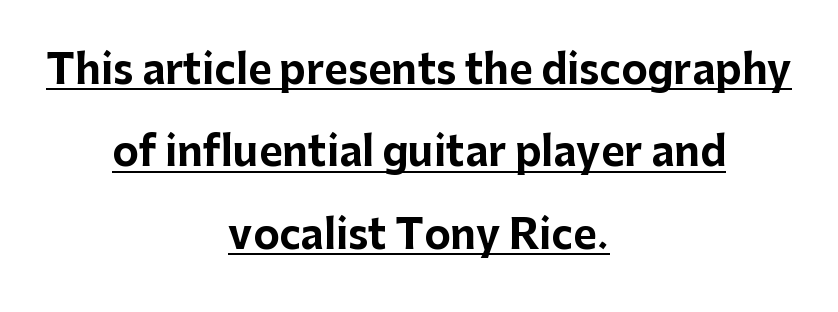
Q: Is the text bold? A: Yes.
Q: Is the text italic (slanted)? A: No, it is upright.
Q: Is the typeface a serif or a sans-serif typeface? A: Sans-serif.
Q: Is the text underlined? A: Yes.
Q: How is the paragraph aligned? A: Centered.
Q: Is the spacing between letters normal or unusually wide? A: Normal.
Q: Is the spacing between lines tight, normal or loose? A: Loose.
Q: Width (condensed, normal, or wide)? A: Normal.
Q: Stroke contrast? A: Low.
Q: x-height? A: Medium.
Q: Monospaced? A: No.
